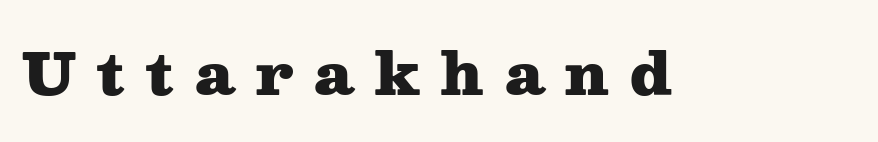
Q: Is the text bold? A: Yes.
Q: Is the text italic (slanted)? A: No, it is upright.
Q: Is the typeface a serif or a sans-serif typeface? A: Serif.
Q: Is the text underlined? A: No.
Q: Is the spacing between letters normal or unusually wide? A: Unusually wide.
Q: Width (condensed, normal, or wide)? A: Wide.
Q: Stroke contrast? A: Medium.
Q: x-height? A: Medium.
Q: Monospaced? A: No.
